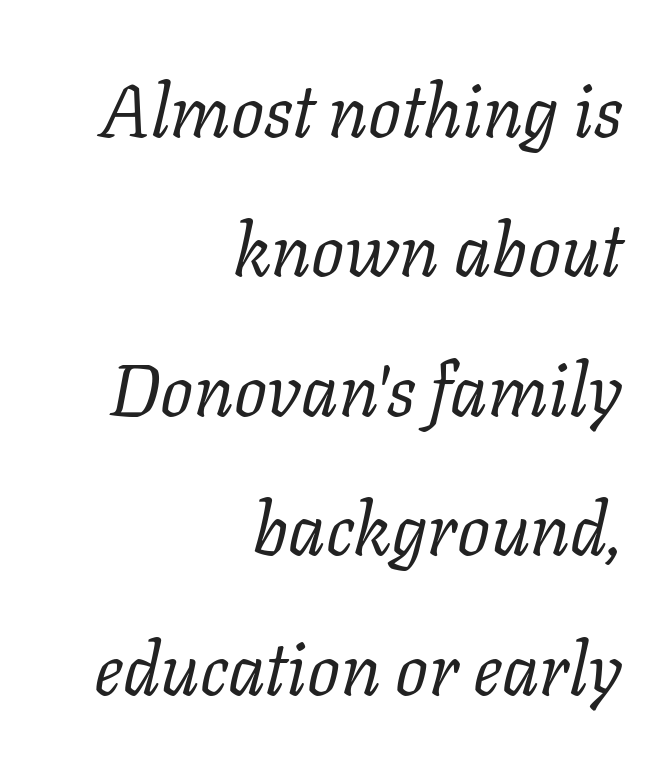
{"serif": "yes", "italic": "yes", "lean": "right", "slant_degrees": 11, "bold": "no", "weight": "regular", "width": "normal", "stroke_contrast": "low", "x_height": "medium", "monospaced": "no", "underline": "no", "align": "right", "line_spacing": "loose", "line_spacing_ratio": 1.91, "letter_spacing": "normal", "letter_spacing_em": 0.0, "glyph_px": 73}
